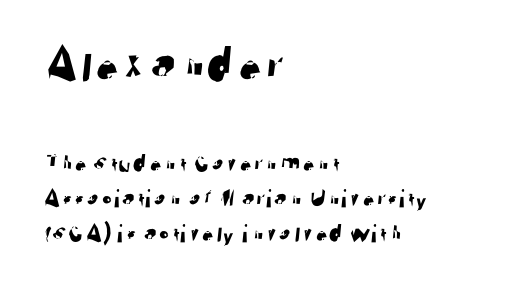
{"serif": "no", "width": "normal", "stroke_contrast": "low", "x_height": "medium", "monospaced": "no", "underline": "no", "align": "left", "line_spacing": "normal", "line_spacing_ratio": 1.35, "letter_spacing": "normal", "letter_spacing_em": 0.0, "larger_block": "first", "size_ratio": 1.96, "glyph_px": 51}
